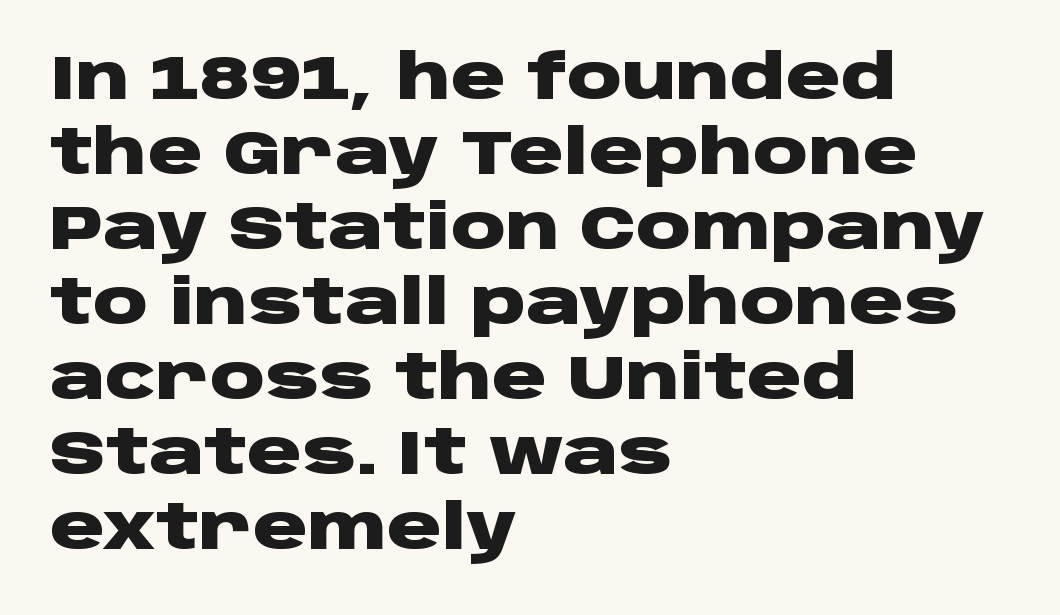
{"serif": "no", "italic": "no", "bold": "yes", "weight": "heavy", "width": "wide", "stroke_contrast": "low", "x_height": "large", "monospaced": "no", "underline": "no", "align": "left", "line_spacing_ratio": 1.23, "letter_spacing": "normal", "letter_spacing_em": 0.0, "glyph_px": 61}
